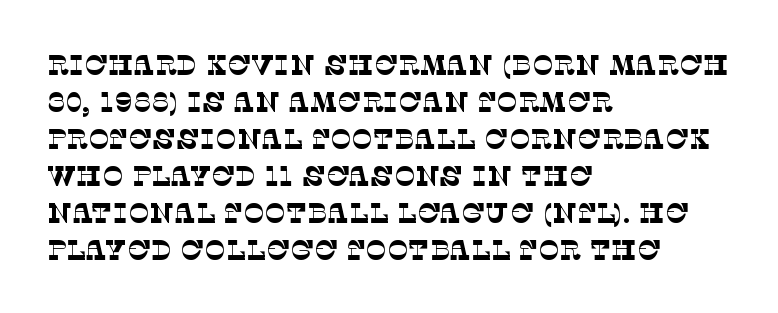
Regular leading. A clean baseline with only descenders dipping below it. Typeset ragged right — the left edge is the straight one. A typesetter would call this proportional, since set widths differ per character. Weight: regular or lighter.
